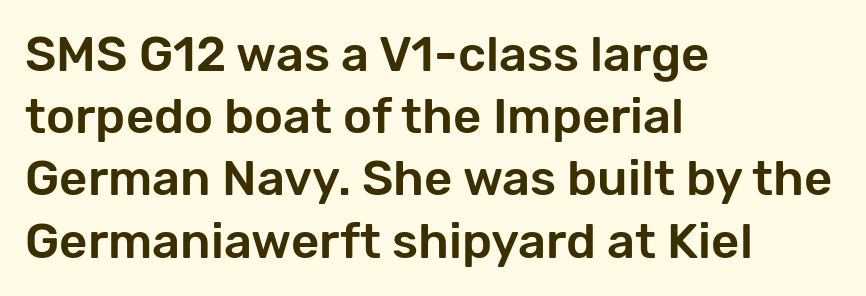
Q: Is the text italic (slanted)? A: No, it is upright.
Q: Is the typeface a serif or a sans-serif typeface? A: Sans-serif.
Q: Is the text underlined? A: No.
Q: How is the paragraph aligned? A: Left-aligned.
Q: Is the spacing between letters normal or unusually wide? A: Normal.
Q: Is the spacing between lines tight, normal or loose? A: Normal.
Q: Width (condensed, normal, or wide)? A: Normal.
Q: Stroke contrast? A: Low.
Q: x-height? A: Medium.
Q: Monospaced? A: No.
